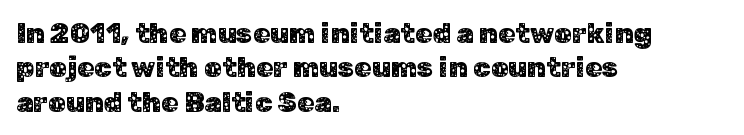
{"serif": "no", "italic": "no", "width": "normal", "stroke_contrast": "low", "x_height": "medium", "monospaced": "no", "underline": "no", "align": "left", "line_spacing_ratio": 1.23, "letter_spacing": "normal", "letter_spacing_em": 0.0, "glyph_px": 28}
